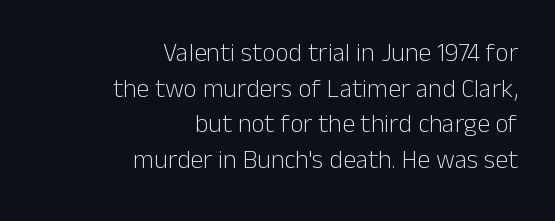
Q: Is the text bold? A: No.
Q: Is the text italic (slanted)? A: No, it is upright.
Q: Is the text underlined? A: No.
Q: How is the paragraph aligned? A: Right-aligned.
Q: Is the spacing between letters normal or unusually wide? A: Normal.
Q: Is the spacing between lines tight, normal or loose? A: Normal.
